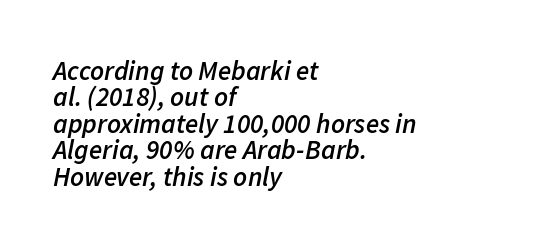
Q: Is the text bold? A: Semi-bold.
Q: Is the text italic (slanted)? A: Yes, it leans right by about 11 degrees.
Q: Is the text underlined? A: No.
Q: How is the paragraph aligned? A: Left-aligned.
Q: Is the spacing between letters normal or unusually wide? A: Normal.
Q: Is the spacing between lines tight, normal or loose? A: Tight.
